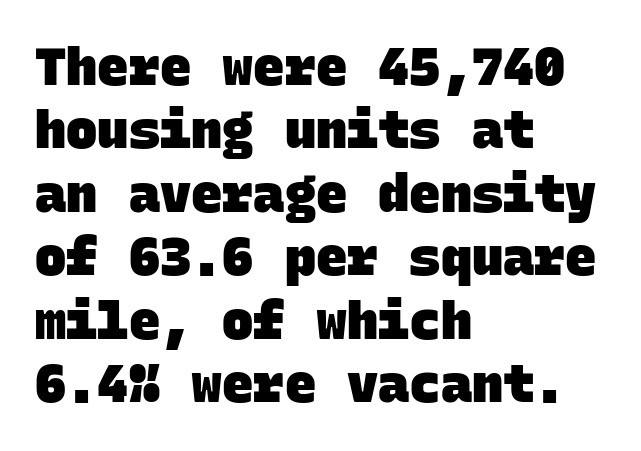
Q: Is the text bold? A: Yes.
Q: Is the typeface a serif or a sans-serif typeface? A: Sans-serif.
Q: Is the text underlined? A: No.
Q: How is the paragraph aligned? A: Left-aligned.
Q: Is the spacing between letters normal or unusually wide? A: Normal.
Q: Width (condensed, normal, or wide)? A: Normal.
Q: Stroke contrast? A: Low.
Q: x-height? A: Large.
Q: Monospaced? A: Yes.
